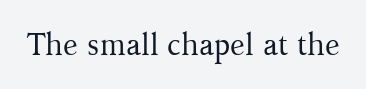
Q: Is the text bold? A: No.
Q: Is the text italic (slanted)? A: No, it is upright.
Q: Is the typeface a serif or a sans-serif typeface? A: Serif.
Q: Is the text underlined? A: No.
Q: Is the spacing between letters normal or unusually wide? A: Normal.
Q: Width (condensed, normal, or wide)? A: Normal.
Q: Stroke contrast? A: Medium.
Q: x-height? A: Medium.
Q: Monospaced? A: No.
